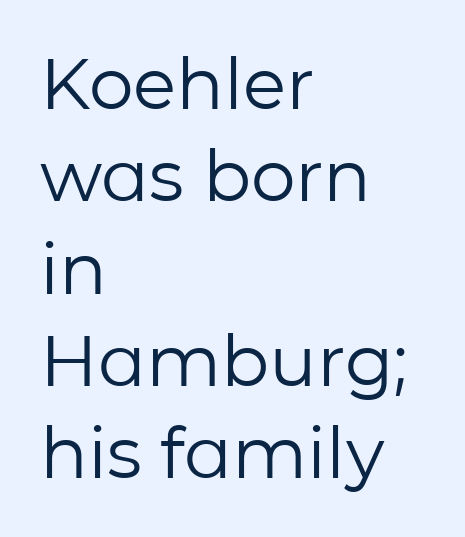
Letterform terminals end flat and unadorned throughout the passage. Tracking value appears to be zero — textbook default spacing. The designer left line spacing at the default. This sample has the flowing, uneven cadence of proportional lettering. The cut favours lightness, reaching ordinary text weight at its darkest.
